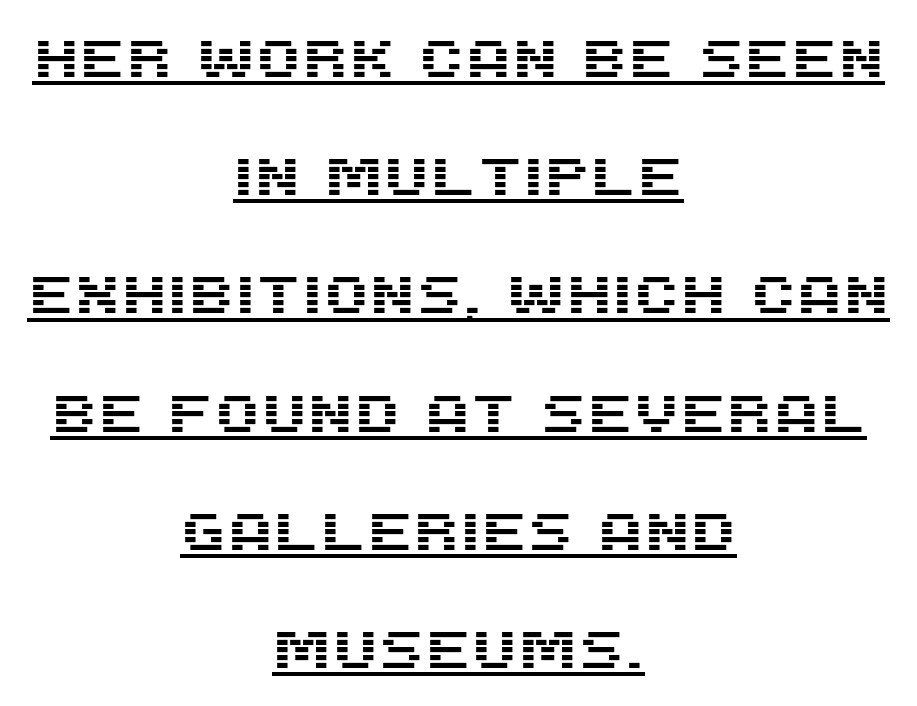
Q: Is the text italic (slanted)? A: No, it is upright.
Q: Is the typeface a serif or a sans-serif typeface? A: Sans-serif.
Q: Is the text underlined? A: Yes.
Q: How is the paragraph aligned? A: Centered.
Q: Is the spacing between letters normal or unusually wide? A: Normal.
Q: Is the spacing between lines tight, normal or loose? A: Loose.
Q: Width (condensed, normal, or wide)? A: Normal.
Q: Stroke contrast? A: Medium.
Q: x-height? A: Large.
Q: Monospaced? A: No.
